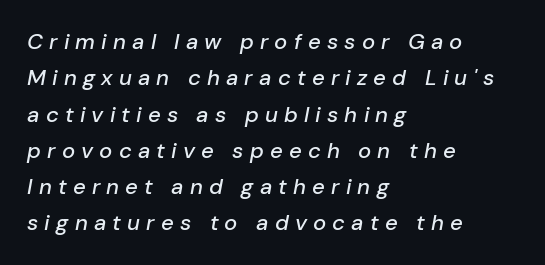
The image shows 22 px text type, italic (leaning right); set left-aligned, normal line spacing (1.65x), unusually wide letter spacing (+0.28 em), not underlined.
